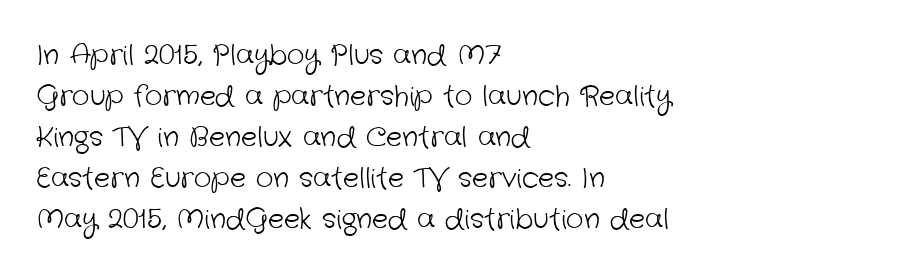
The image shows 27 px text type; set left-aligned, normal line spacing (1.52x), normal letter spacing, not underlined.
